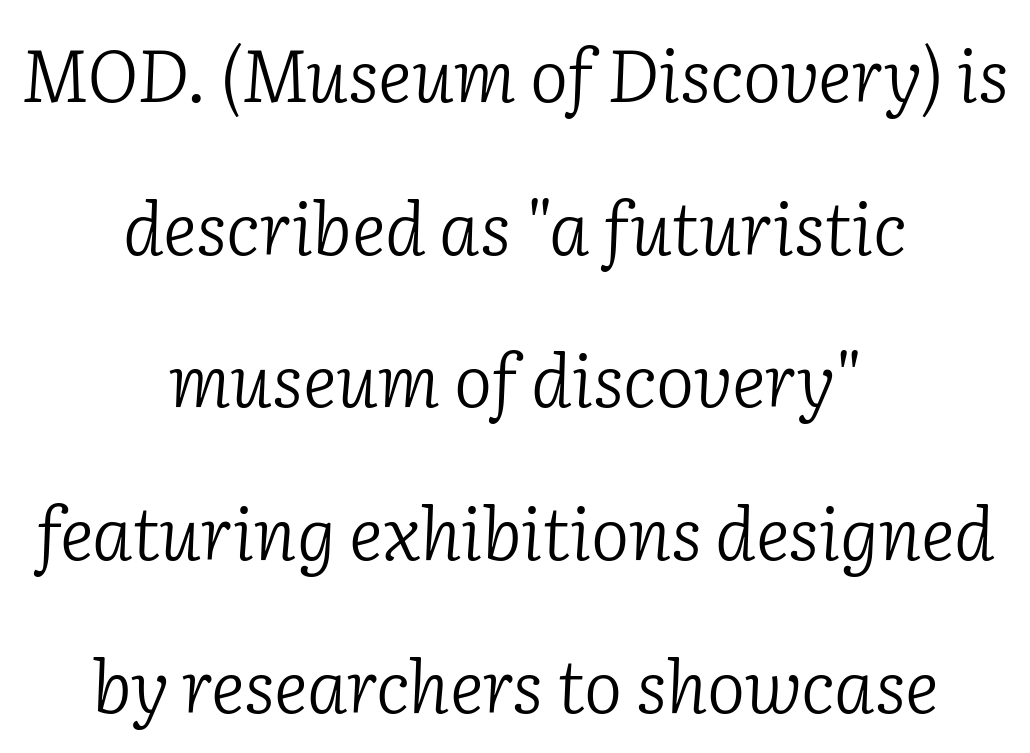
These lines stand farther apart than default settings would place them. The typeface has the unassuming heft of standard copy or less. Glyph-to-glyph distance matches everyday printed text. A typesetter would call this proportional, since set widths differ per character. This is serif lettering, the kind often seen in printed books.
